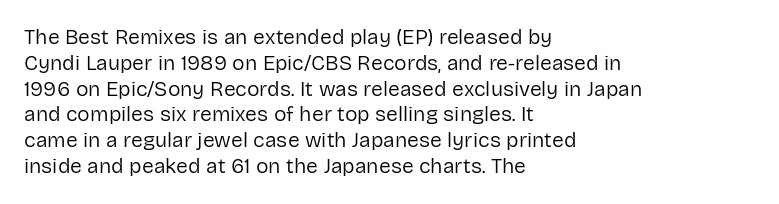
{"italic": "no", "bold": "no", "underline": "no", "align": "left", "line_spacing_ratio": 1.23, "letter_spacing": "normal", "letter_spacing_em": 0.0, "glyph_px": 21}
